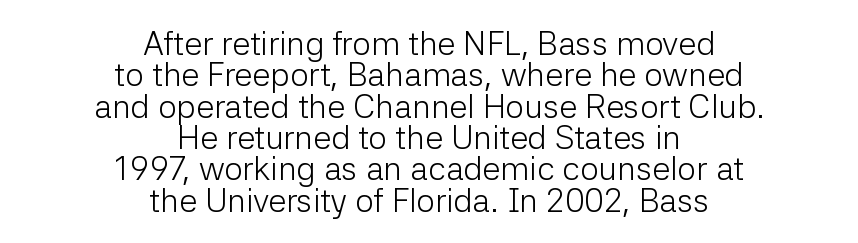
{"serif": "no", "italic": "no", "bold": "no", "weight": "light", "width": "normal", "stroke_contrast": "low", "x_height": "medium", "monospaced": "no", "underline": "no", "align": "center", "line_spacing": "tight", "line_spacing_ratio": 0.95, "letter_spacing": "normal", "letter_spacing_em": 0.0, "glyph_px": 33}
